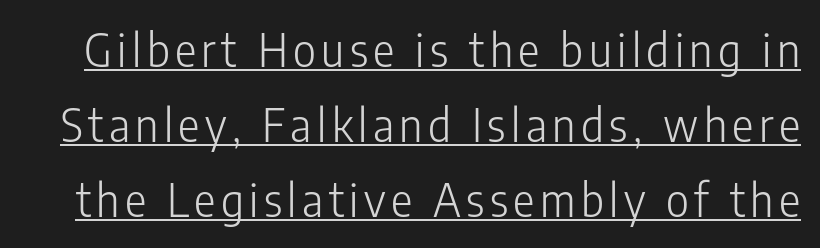
The image shows 45 px light, condensed sans-serif type, upright; set normal line spacing (1.67x), underlined; low stroke contrast and a medium x-height.
